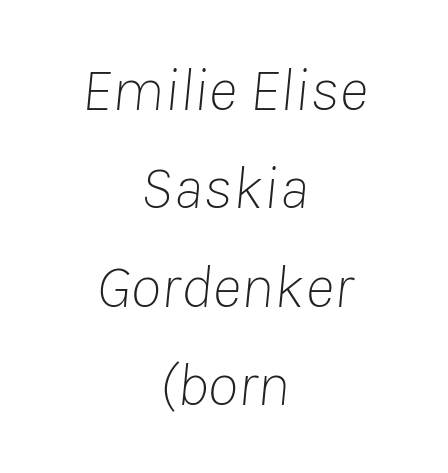
The image shows 63 px thin type, italic (leaning right); set centered, normal line spacing (1.56x), normal letter spacing, not underlined; low stroke contrast and a medium x-height.
